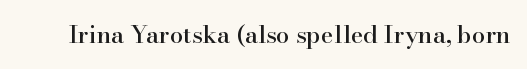
Q: Is the text italic (slanted)? A: No, it is upright.
Q: Is the text underlined? A: No.
Q: Is the spacing between letters normal or unusually wide? A: Normal.
